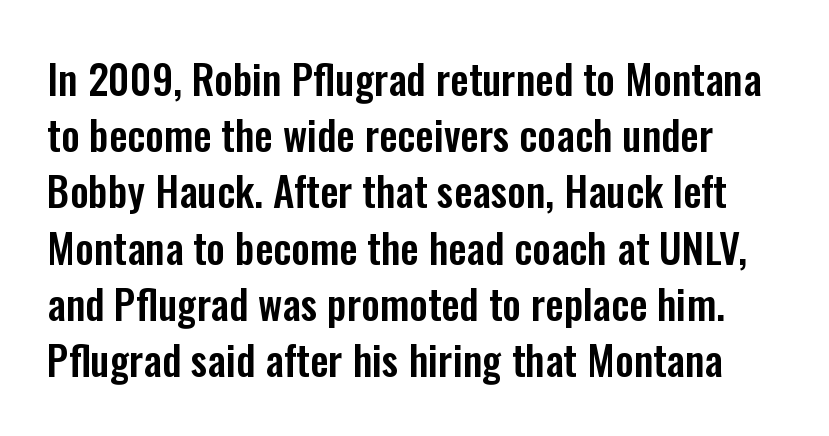
The image shows 41 px condensed sans-serif type, upright; set normal line spacing (1.37x), normal letter spacing, not underlined; low stroke contrast and a medium x-height.
